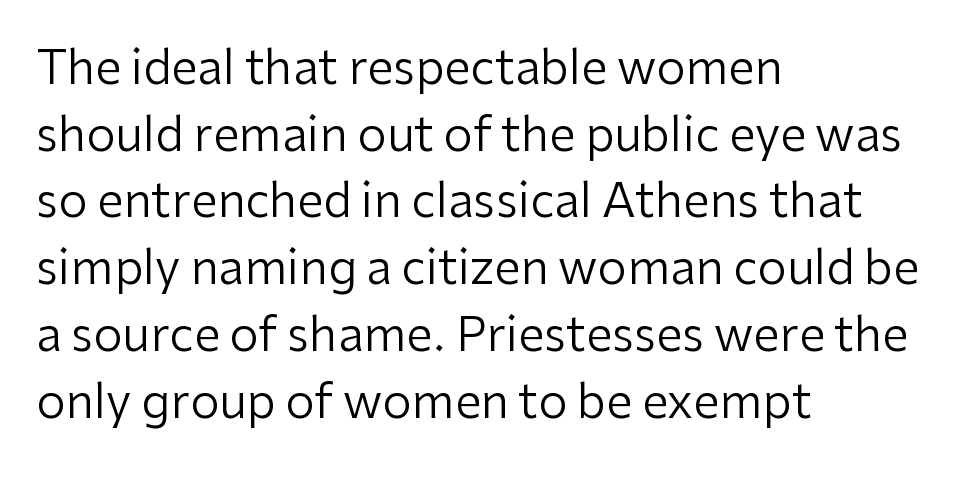
A quiet, ordinary-to-light weight characterises the typeface. Compared with a centered layout, this one pins lines to the left instead. Every stem runs plumb, perpendicular to the baseline. Only glyphs here, with clear space below each row. Are there feet on the stems? There aren't — it's a sans. Line spacing here is normal.
